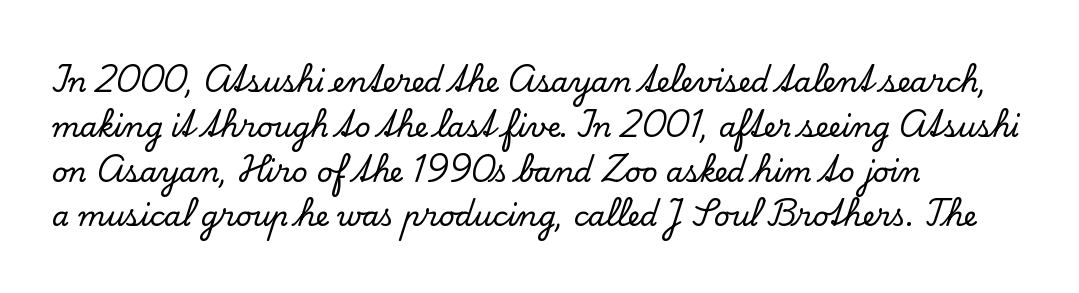
Unlike a clean sans, this face finishes its strokes with serifs. A student would call this left alignment; a typographer would say flush left, rag right. Characters follow at the spacing the type designer built in. Baseline-to-baseline distance is the conventional proportion of letter height. No word sits above an underline.
